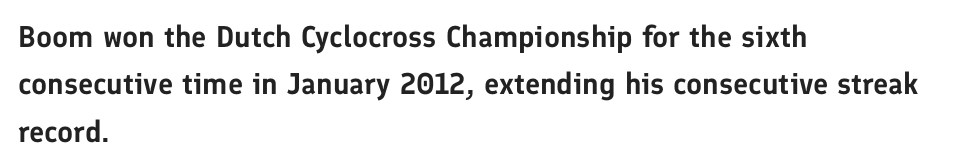
Descenders hang freely into open space. The letters advance in unequal steps, a hallmark of proportional type. A typesetter would call this leading conventional body-copy spacing. Style check: upright.
